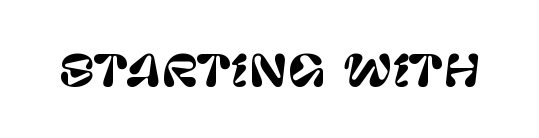
The image shows 43 px sans-serif type; set normal letter spacing, not underlined; low stroke contrast and a large x-height.
